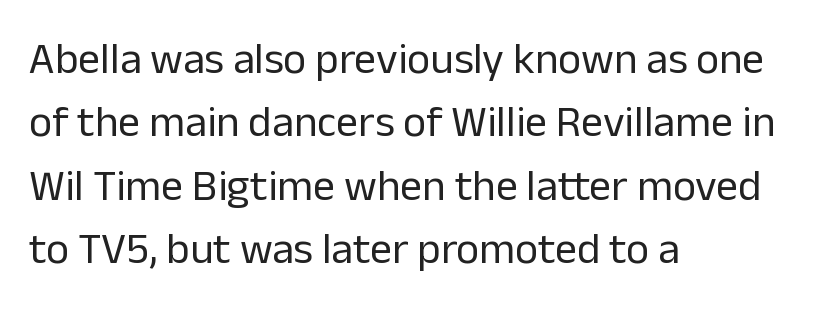
Does extra space separate the letters? No, they use regular spacing. This sample keeps an unexceptional amount of space between lines. The face used here is proportionally spaced, like ordinary book or web type. Short and long lines alike share a common starting point at left. Every character sits straight up, as roman type does. Each stroke keeps to a modest, everyday thickness or less.
